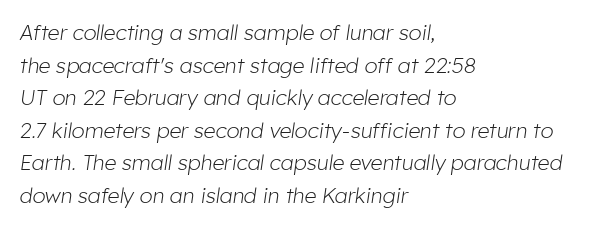
Q: Is the text bold? A: No.
Q: Is the text italic (slanted)? A: Yes, it leans right by about 8 degrees.
Q: Is the text underlined? A: No.
Q: How is the paragraph aligned? A: Left-aligned.
Q: Is the spacing between letters normal or unusually wide? A: Normal.
Q: Is the spacing between lines tight, normal or loose? A: Normal.
